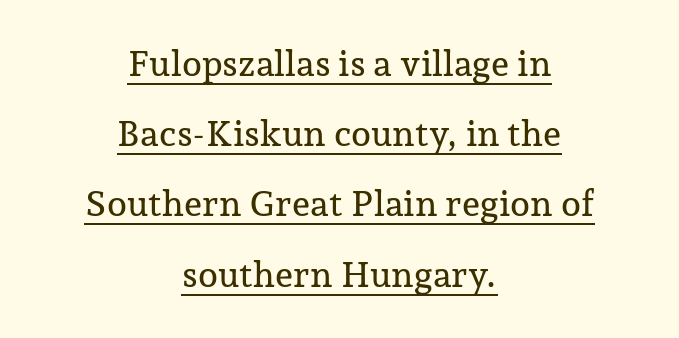
The image shows 36 px serif type, upright; set centered, loose line spacing (1.95x), normal letter spacing, underlined; low stroke contrast and a medium x-height.
